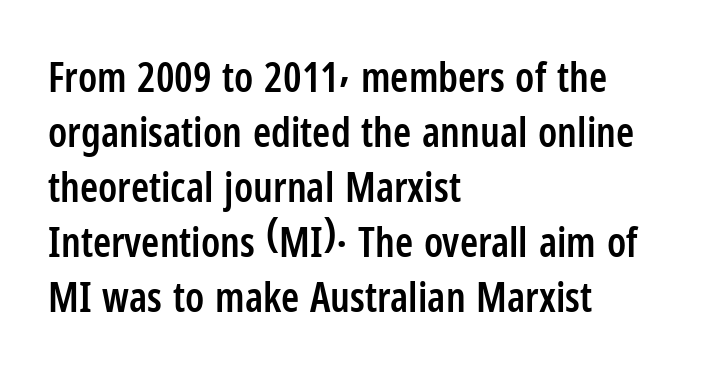
Nope, not italic — everything's standing straight. Serifs: no, the terminals of the letterforms are clean. Bold? Not quite — semibold, heavier than regular but stopping short. Short note: letters normally spaced. Has an underline been added? It has not. The face used here is proportionally spaced, like ordinary book or web type.
